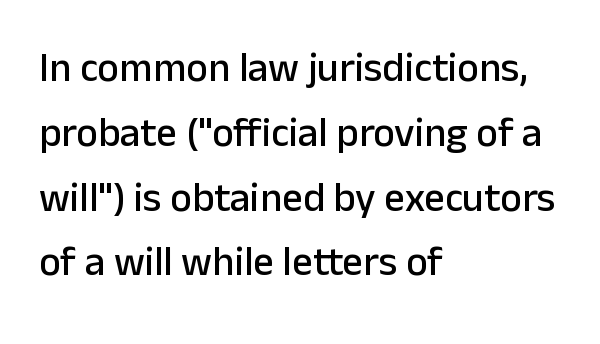
The image shows 41 px sans-serif type, upright; set left-aligned, normal line spacing (1.58x), normal letter spacing, not underlined; low stroke contrast and a medium x-height.
